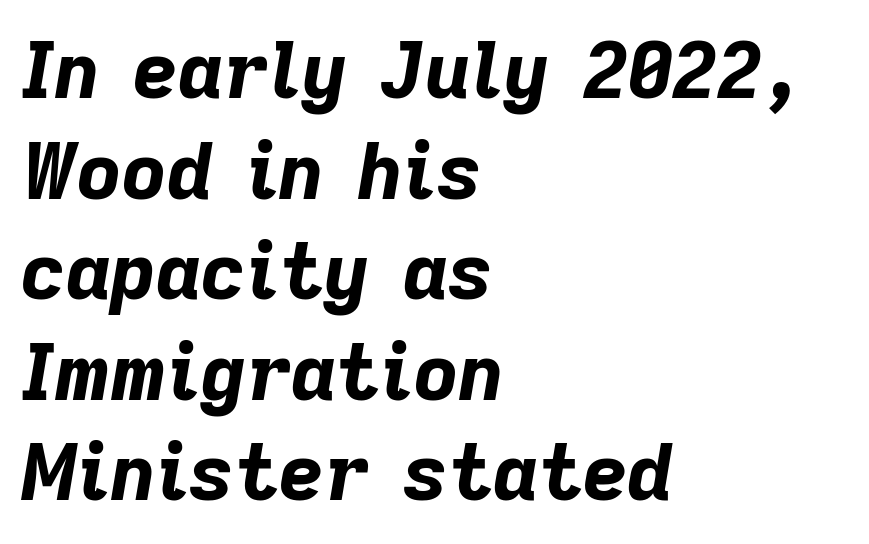
Stroke thickness is high; the sample reads as a true bold. These lines are set flush left with a ragged right edge. Looks like regular typesetting: each glyph gets only the width it needs. You can tell it's italic because the verticals aren't actually vertical.
